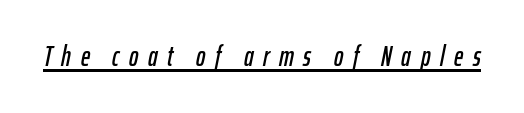
{"italic": "yes", "lean": "right", "slant_degrees": 12, "width": "condensed", "stroke_contrast": "low", "x_height": "medium", "monospaced": "no", "underline": "yes", "letter_spacing": "wide", "letter_spacing_em": 0.34, "glyph_px": 28}
